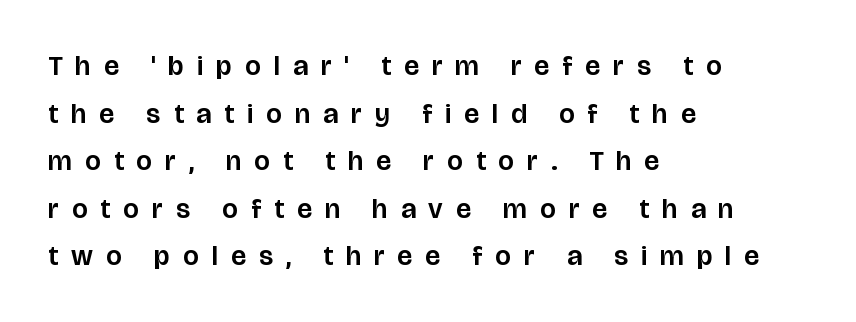
Q: Is the text italic (slanted)? A: No, it is upright.
Q: Is the typeface a serif or a sans-serif typeface? A: Sans-serif.
Q: Is the text underlined? A: No.
Q: How is the paragraph aligned? A: Left-aligned.
Q: Is the spacing between letters normal or unusually wide? A: Unusually wide.
Q: Is the spacing between lines tight, normal or loose? A: Normal.
Q: Width (condensed, normal, or wide)? A: Normal.
Q: Stroke contrast? A: Low.
Q: x-height? A: Large.
Q: Monospaced? A: No.
